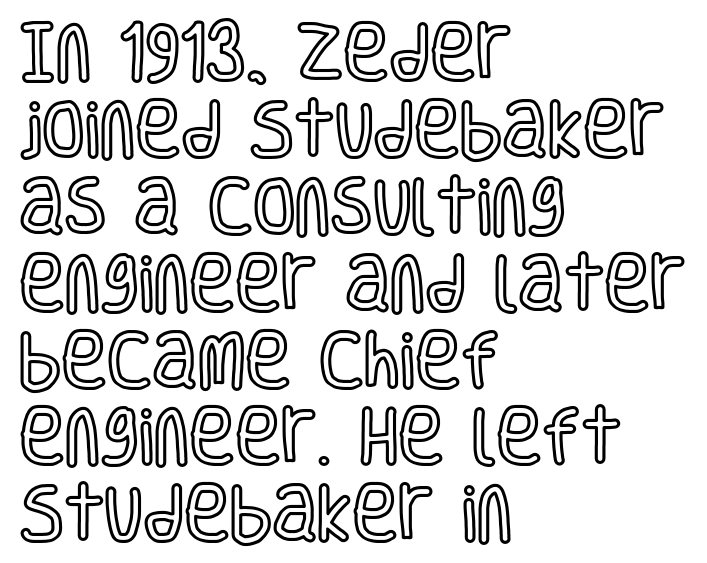
The baseline area is clear. If you drew a line through each stem, it would be perfectly vertical. The paragraph shown leans on its left margin. Characters follow at the spacing the type designer built in. A typesetter would call this proportional, since set widths differ per character.
